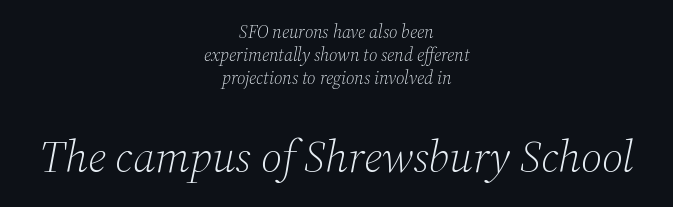
The image shows 45 px light serif type, italic (leaning right); set centered, normal line spacing (1.29x), normal letter spacing, not underlined; the second (bottom) block is 2.5x larger; medium stroke contrast and a medium x-height.
